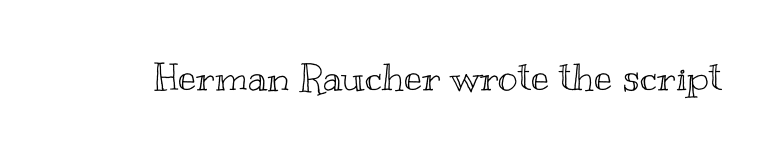
Think of a printed novel: that variable character pitch is what you see here. The rendering keeps characters at their native spacing. Decoration check: the copy has no underline. This is roman type, the default non-slanted kind.
